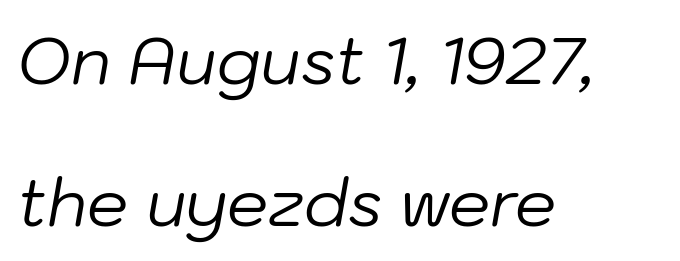
Left-aligned paragraph, ragged on the right. A bare baseline throughout the passage. A typesetter would call this proportional, since set widths differ per character. Spacing between characters is what you'd get straight out of the box. The characters are drawn with everyday or finer stroke widths. You can tell it's italic because the verticals aren't actually vertical.
